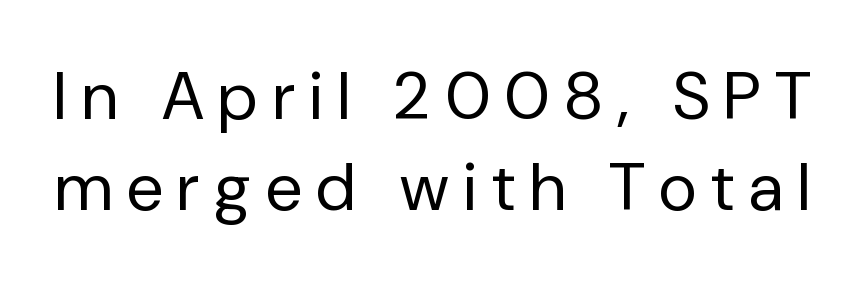
{"serif": "no", "italic": "no", "bold": "no", "weight": "regular", "width": "normal", "stroke_contrast": "low", "x_height": "medium", "monospaced": "no", "underline": "no", "line_spacing": "normal", "line_spacing_ratio": 1.36, "letter_spacing": "wide", "letter_spacing_em": 0.22, "glyph_px": 67}
